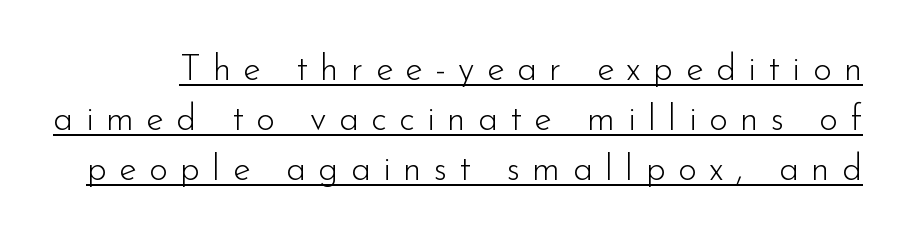
{"serif": "no", "italic": "no", "bold": "no", "weight": "light", "width": "normal", "stroke_contrast": "low", "x_height": "small", "monospaced": "no", "underline": "yes", "line_spacing": "normal", "line_spacing_ratio": 1.39, "letter_spacing": "wide", "letter_spacing_em": 0.34, "glyph_px": 36}
